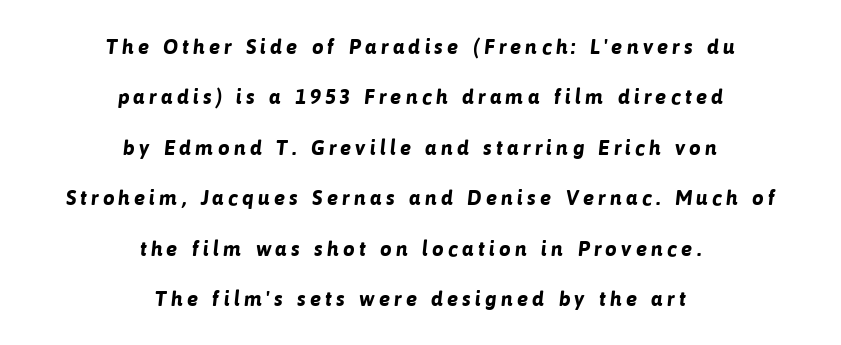
{"bold": "yes", "underline": "no", "align": "center", "line_spacing": "loose", "line_spacing_ratio": 2.4, "glyph_px": 21}
